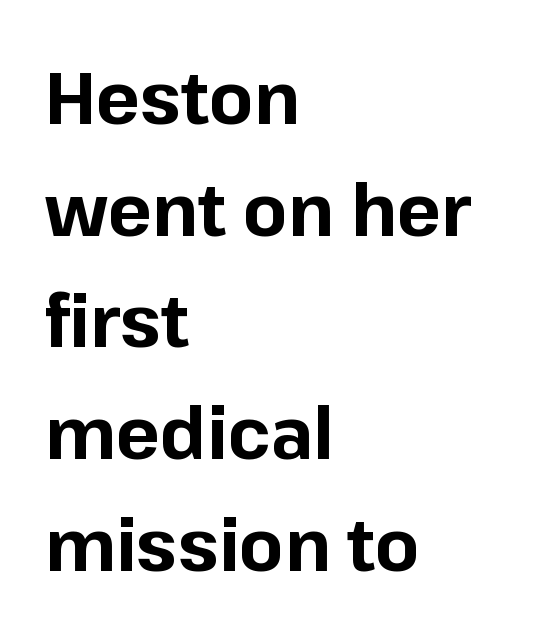
The zone under the glyphs is completely vacant. I'd call this a sans setting — the letters go barefoot. What weight is shown? A full bold with thick strokes. The passage shown is typed in a proportional face where columns would drift. Line beginnings align vertically; line endings do not.
